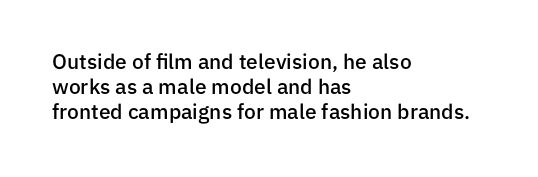
The image shows 21 px text type, upright; set left-aligned, line spacing 1.2x, normal letter spacing, not underlined.
